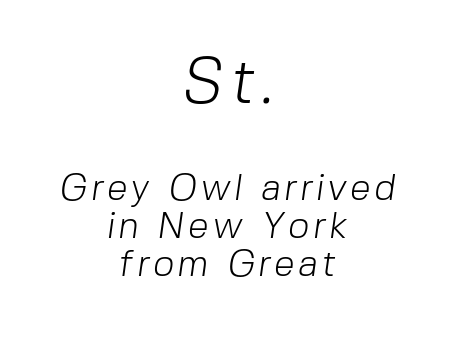
{"serif": "no", "bold": "no", "weight": "light", "width": "normal", "stroke_contrast": "low", "x_height": "medium", "monospaced": "no", "underline": "no", "align": "center", "line_spacing": "tight", "line_spacing_ratio": 1.03, "larger_block": "first", "size_ratio": 1.73, "glyph_px": 64}
